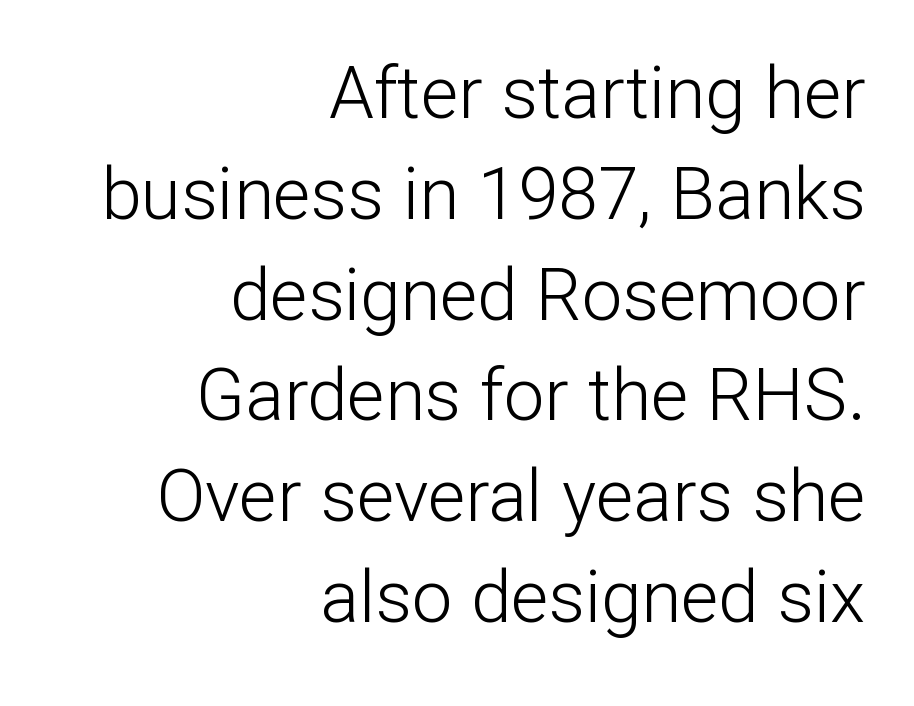
This rendering leaves character spacing at its baseline value. A normal amount of white space separates one row of letters from the next. The glyphs are unaccompanied by any horizontal stroke below them. This rendering uses right alignment, leaving the left contour irregular.
